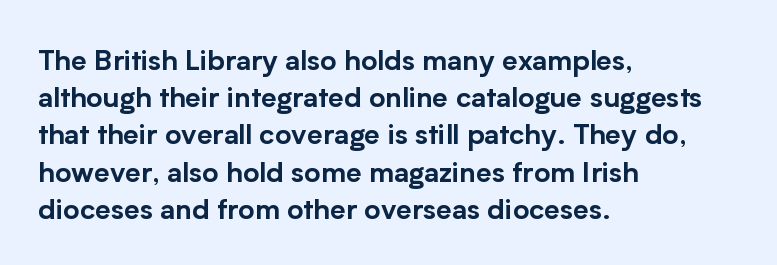
The image shows 28 px sans-serif type, upright; set left-aligned, normal line spacing (1.33x), normal letter spacing, not underlined; low stroke contrast and a medium x-height.
